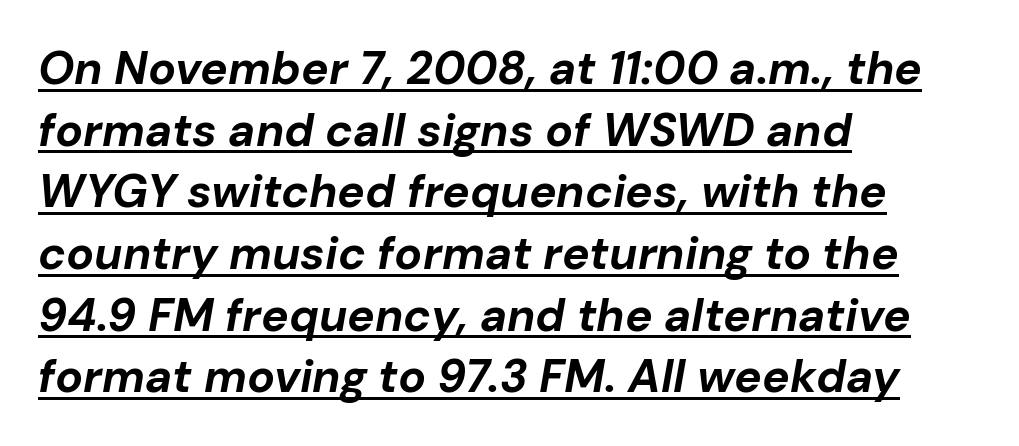
A typesetter would call this proportional, since set widths differ per character. This sample uses plain, unmodified letter spacing. A student would call this left alignment; a typographer would say flush left, rag right. A typographer would call this underscored text.
